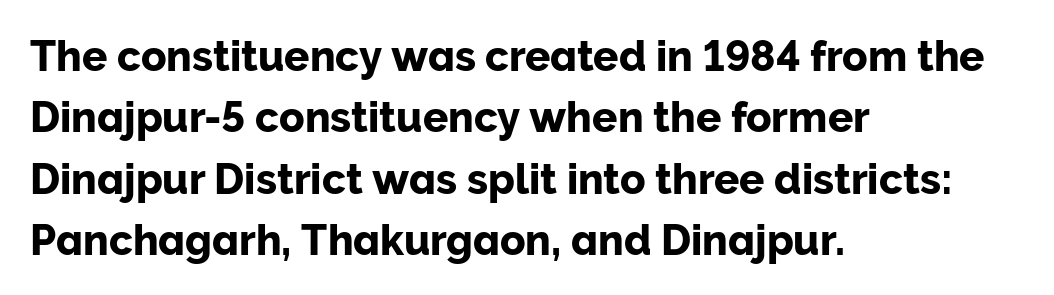
The specimen reads as upright at a glance. Classification — sans serif. Nothing unusual about the tracking: characters are spaced as the font intends. Each letter keeps its own natural width here, so spacing adapts to shape. Descender tails drop into unmarked territory.
